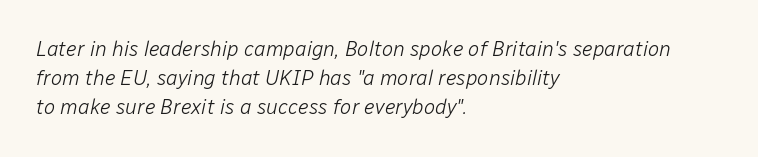
{"italic": "yes", "lean": "right", "slant_degrees": 12, "bold": "no", "underline": "no", "align": "left", "line_spacing": "normal", "line_spacing_ratio": 1.39, "letter_spacing": "normal", "letter_spacing_em": 0.0, "glyph_px": 21}
